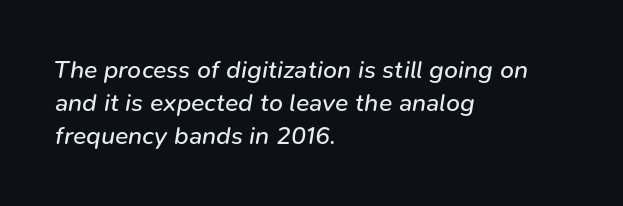
The specimen reads as italic at a glance. Compared with typical paragraphs, the rows here are spaced about the same. Glance below the letters and you will spot only blank space. No extra tracking has been applied to these lines.
